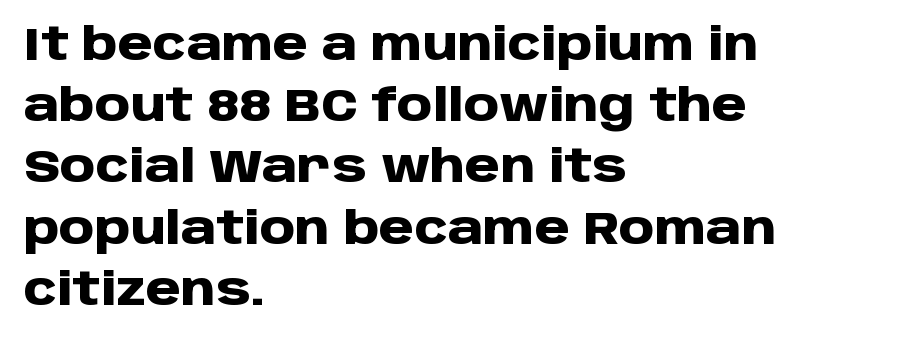
The image shows 45 px heavy sans-serif type, upright; set left-aligned, normal line spacing (1.36x), normal letter spacing, not underlined; low stroke contrast and a large x-height.
